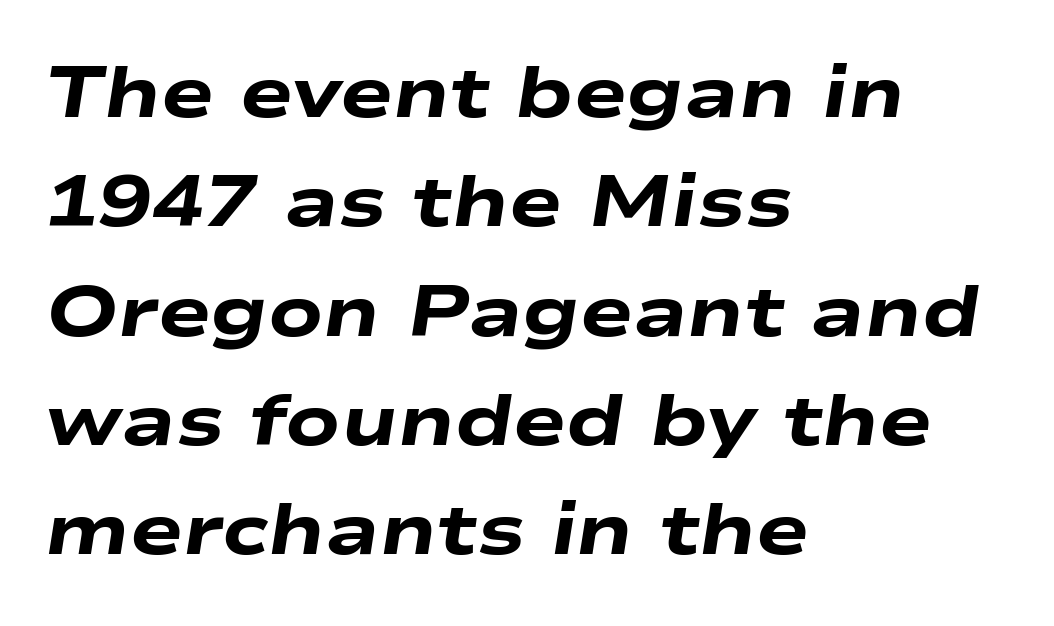
{"italic": "yes", "lean": "right", "slant_degrees": 9, "bold": "yes", "weight": "heavy", "width": "wide", "stroke_contrast": "low", "x_height": "medium", "monospaced": "no", "underline": "no", "align": "left", "line_spacing": "normal", "line_spacing_ratio": 1.54, "letter_spacing": "normal", "letter_spacing_em": 0.0, "glyph_px": 71}
